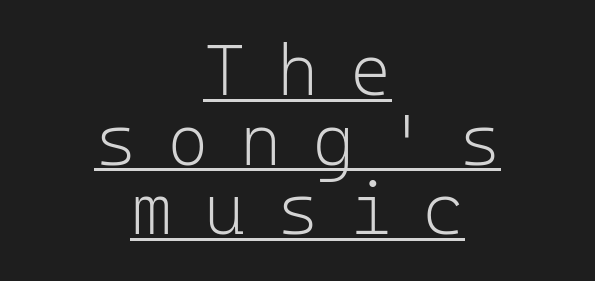
The image shows 71 px light sans-serif type, upright, monospaced; set centered, tight line spacing (0.98x), unusually wide letter spacing (+0.44 em), underlined; low stroke contrast and a medium x-height.
